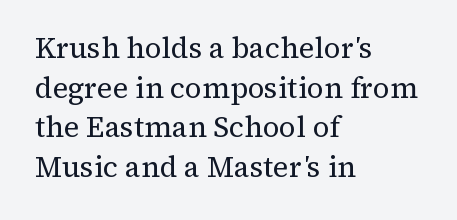
Q: Is the text bold? A: No.
Q: Is the text italic (slanted)? A: No, it is upright.
Q: Is the typeface a serif or a sans-serif typeface? A: Serif.
Q: Is the text underlined? A: No.
Q: How is the paragraph aligned? A: Left-aligned.
Q: Is the spacing between letters normal or unusually wide? A: Normal.
Q: Is the spacing between lines tight, normal or loose? A: Normal.
Q: Width (condensed, normal, or wide)? A: Normal.
Q: Stroke contrast? A: Medium.
Q: x-height? A: Medium.
Q: Monospaced? A: No.
